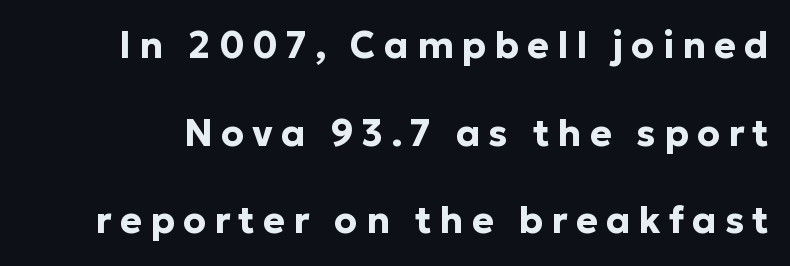
Proportional: the letters do not fall into vertical columns. The horizontal fit of the characters is loose and conspicuously gappy. A dark, heavy texture on the line: the type is bold. You can tell it's not italic because the verticals are truly vertical.
